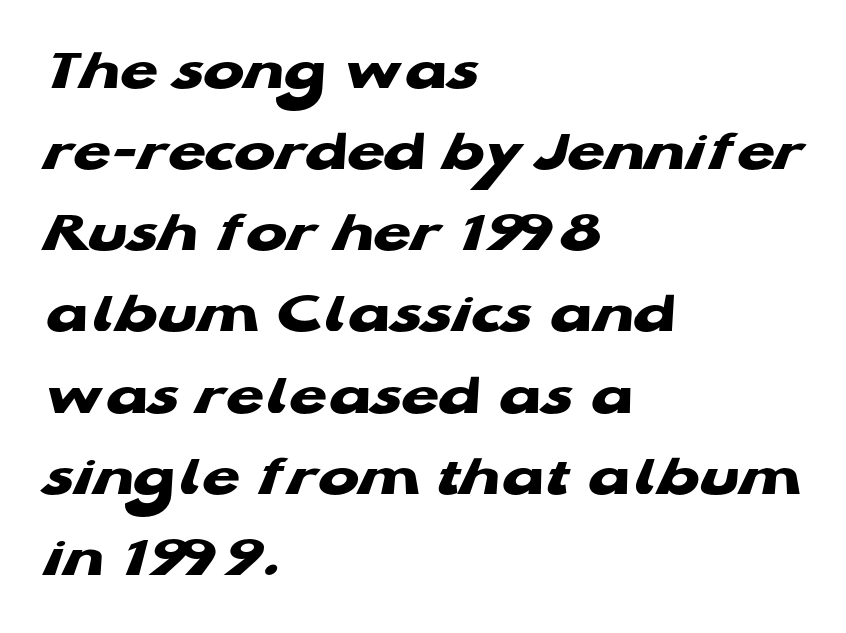
Q: Is the text bold? A: Yes.
Q: Is the typeface a serif or a sans-serif typeface? A: Sans-serif.
Q: Is the text underlined? A: No.
Q: How is the paragraph aligned? A: Left-aligned.
Q: Is the spacing between letters normal or unusually wide? A: Normal.
Q: Is the spacing between lines tight, normal or loose? A: Normal.
Q: Width (condensed, normal, or wide)? A: Wide.
Q: Stroke contrast? A: Low.
Q: x-height? A: Medium.
Q: Monospaced? A: No.
